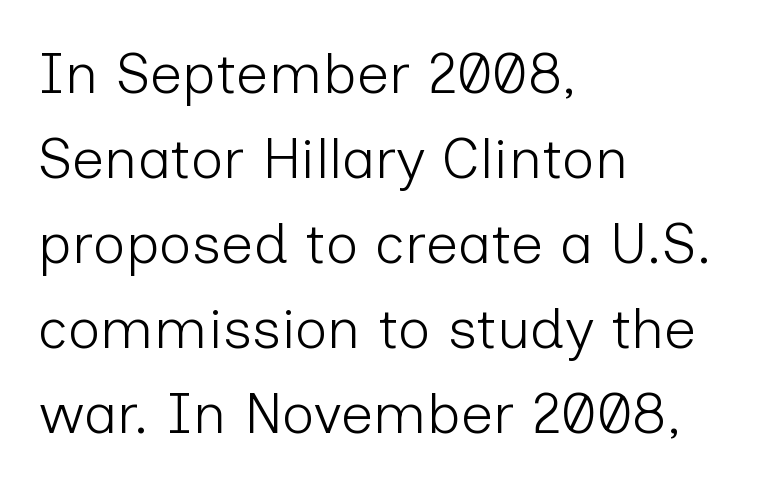
The image shows 57 px light sans-serif type, upright; set left-aligned, normal line spacing (1.49x), normal letter spacing, not underlined; low stroke contrast and a medium x-height.
